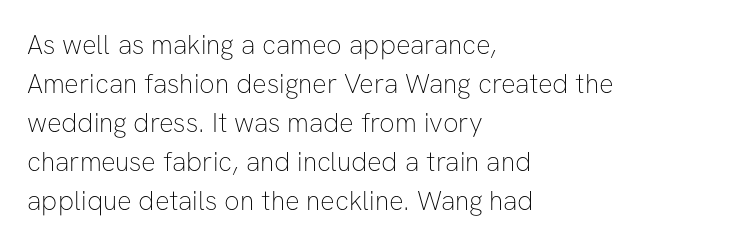
{"italic": "no", "bold": "no", "underline": "no", "align": "left", "line_spacing": "normal", "line_spacing_ratio": 1.44, "letter_spacing": "normal", "letter_spacing_em": 0.0, "glyph_px": 27}
